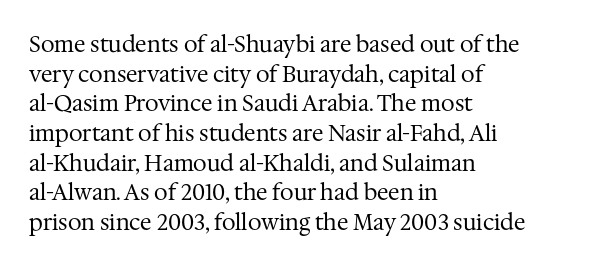
Q: Is the text bold? A: No.
Q: Is the text italic (slanted)? A: No, it is upright.
Q: Is the text underlined? A: No.
Q: How is the paragraph aligned? A: Left-aligned.
Q: Is the spacing between letters normal or unusually wide? A: Normal.
Q: Is the spacing between lines tight, normal or loose? A: Normal.
